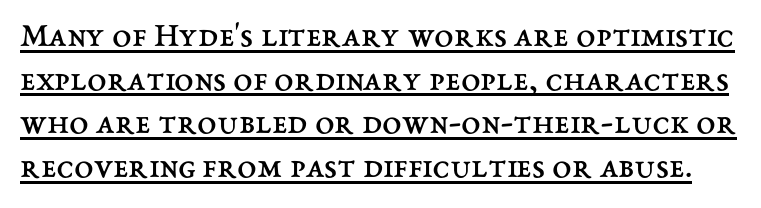
No italicization has been applied; the sample stays upright. Every word sits above its own underline. You could not count columns in this text — the font is proportionally spaced. The typesetting does not lean heavy: it is not bold. Short note: letters normally spaced. One glance says typical: line gaps are just what's usual.
